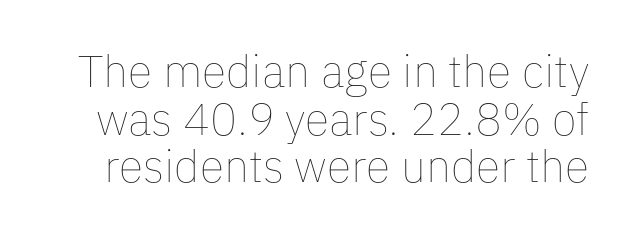
The image shows 45 px thin type, upright; set tight line spacing (1.06x), normal letter spacing, not underlined; low stroke contrast and a medium x-height.
